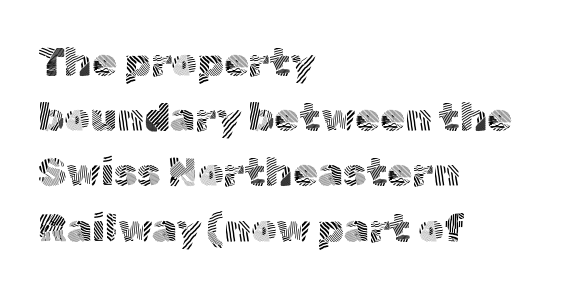
Q: Is the text bold? A: No.
Q: Is the text italic (slanted)? A: No, it is upright.
Q: Is the typeface a serif or a sans-serif typeface? A: Sans-serif.
Q: Is the text underlined? A: No.
Q: How is the paragraph aligned? A: Left-aligned.
Q: Is the spacing between letters normal or unusually wide? A: Normal.
Q: Is the spacing between lines tight, normal or loose? A: Normal.
Q: Width (condensed, normal, or wide)? A: Normal.
Q: x-height? A: Medium.
Q: Monospaced? A: No.
